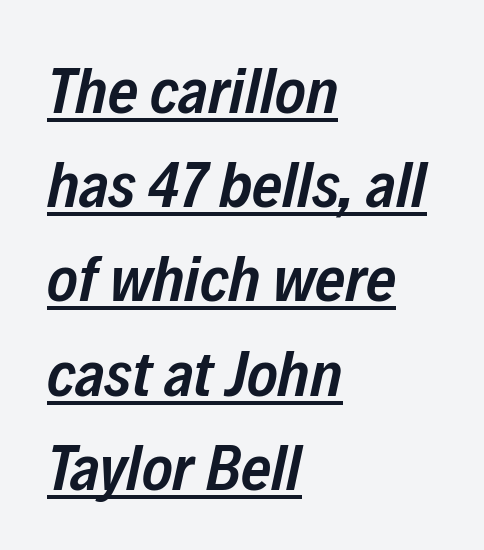
The image shows 65 px semibold, condensed type, italic (leaning right); set left-aligned, normal line spacing (1.45x), normal letter spacing, underlined; low stroke contrast and a medium x-height.
